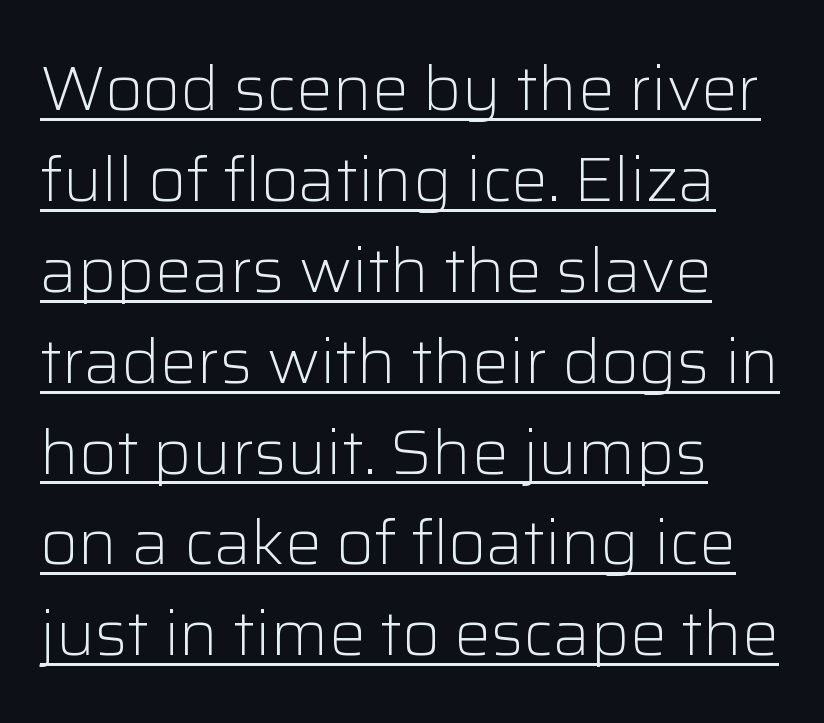
The rendering keeps characters at their native spacing. Vertical spacing — default. Every row of glyphs begins at an identical x-position on the left. Posture: vertical. What kind of face is this? One without serifs — a sans.
